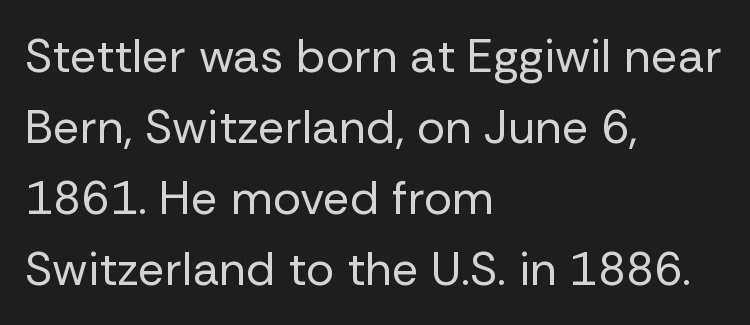
Q: Is the text bold? A: No.
Q: Is the text italic (slanted)? A: No, it is upright.
Q: Is the typeface a serif or a sans-serif typeface? A: Sans-serif.
Q: Is the text underlined? A: No.
Q: How is the paragraph aligned? A: Left-aligned.
Q: Is the spacing between letters normal or unusually wide? A: Normal.
Q: Is the spacing between lines tight, normal or loose? A: Normal.
Q: Width (condensed, normal, or wide)? A: Normal.
Q: Stroke contrast? A: Low.
Q: x-height? A: Medium.
Q: Monospaced? A: No.
